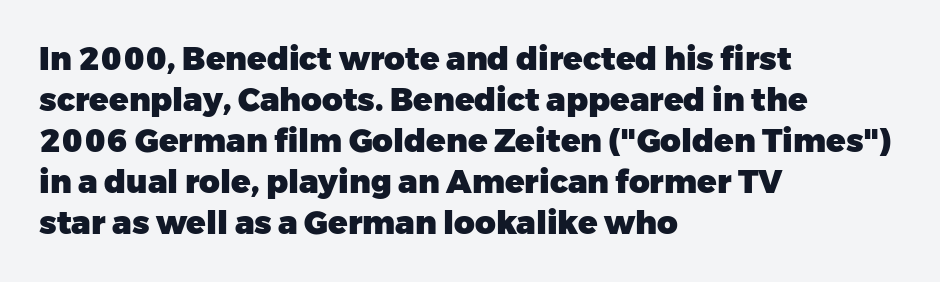
Q: Is the text bold? A: Yes.
Q: Is the text italic (slanted)? A: No, it is upright.
Q: Is the typeface a serif or a sans-serif typeface? A: Sans-serif.
Q: Is the text underlined? A: No.
Q: How is the paragraph aligned? A: Left-aligned.
Q: Is the spacing between letters normal or unusually wide? A: Normal.
Q: Is the spacing between lines tight, normal or loose? A: Normal.
Q: Width (condensed, normal, or wide)? A: Normal.
Q: Stroke contrast? A: Low.
Q: x-height? A: Medium.
Q: Monospaced? A: No.
